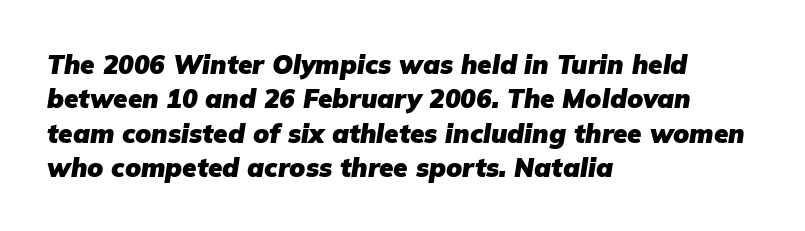
If you measured baseline to baseline, you'd find a middling distance. The text carries the slant typical of an italic or oblique font. Weight: bold. The letters sit at their default tracking, neither squeezed nor spread. The rendering anchors every line to the left-hand side.
